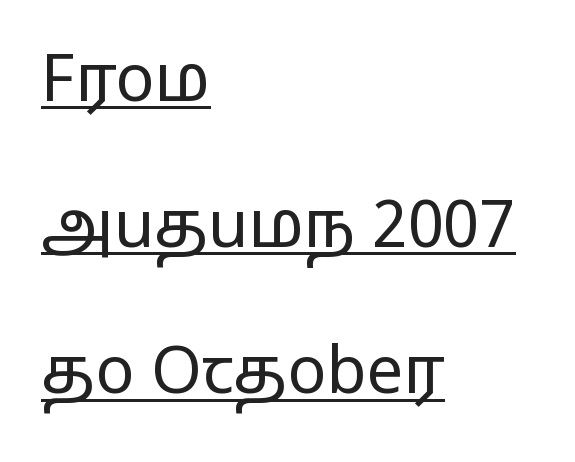
The image shows 65 px regular-weight, wide sans-serif type, upright; set left-aligned, loose line spacing (2.25x), normal letter spacing, underlined; low stroke contrast and a medium x-height.
